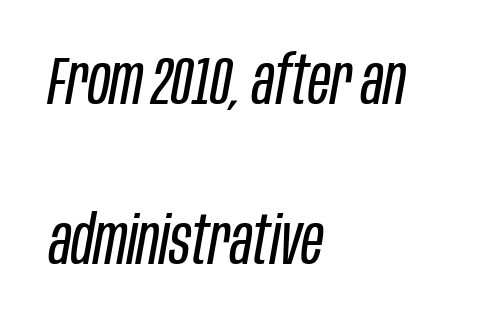
The font's italic variant was chosen for this text. Compared with a centered layout, this one pins lines to the left instead. These lines are rendered in a variable-pitch font. Letters rest on an invisible, unmarked baseline.
